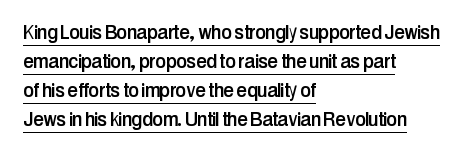
The image shows 24 px text type, upright; set left-aligned, line spacing 1.21x, normal letter spacing, underlined.
